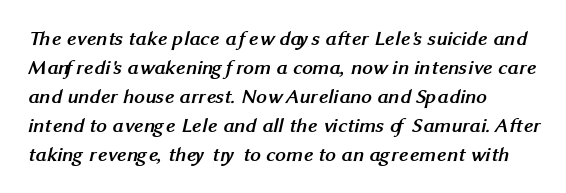
{"bold": "yes", "underline": "no", "align": "left", "line_spacing": "normal", "line_spacing_ratio": 1.38, "letter_spacing": "normal", "letter_spacing_em": 0.0, "glyph_px": 21}
